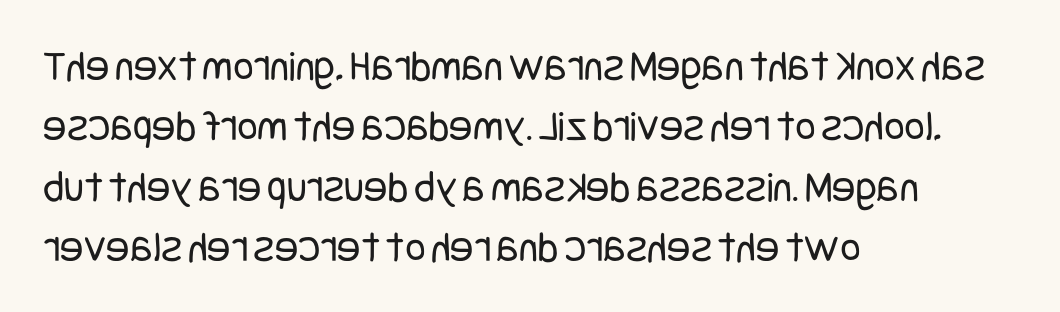
The lines are quadded left. The letters sit at their default tracking, neither squeezed nor spread. These lines are composed in type without serifs. Stem width sits at or under what a default text font uses.
